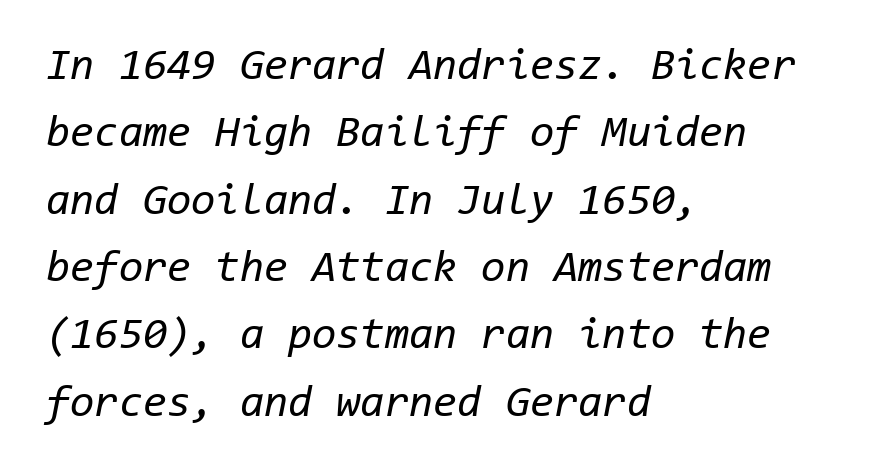
{"italic": "yes", "lean": "right", "slant_degrees": 11, "bold": "no", "weight": "regular", "width": "normal", "stroke_contrast": "low", "x_height": "medium", "monospaced": "yes", "underline": "no", "align": "left", "line_spacing": "normal", "line_spacing_ratio": 1.53, "letter_spacing": "normal", "letter_spacing_em": 0.0, "glyph_px": 44}
